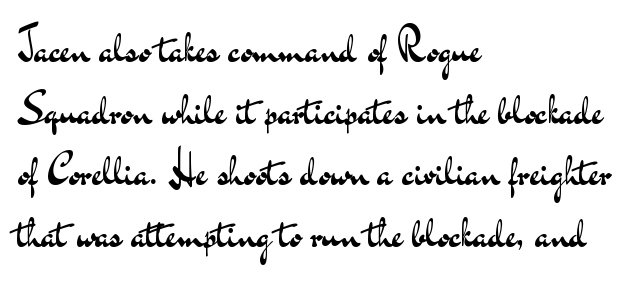
Q: Is the text bold? A: No.
Q: Is the text italic (slanted)? A: Yes.
Q: Is the typeface a serif or a sans-serif typeface? A: Sans-serif.
Q: Is the text underlined? A: No.
Q: How is the paragraph aligned? A: Left-aligned.
Q: Is the spacing between letters normal or unusually wide? A: Normal.
Q: Is the spacing between lines tight, normal or loose? A: Normal.
Q: Width (condensed, normal, or wide)? A: Wide.
Q: Stroke contrast? A: Medium.
Q: x-height? A: Small.
Q: Monospaced? A: No.
